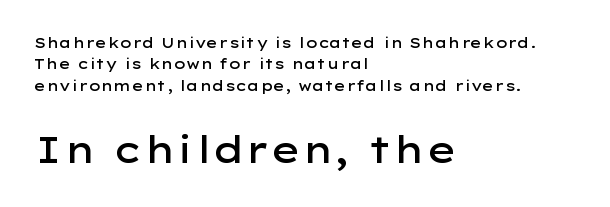
The image shows 36 px semibold, wide sans-serif type, upright; set left-aligned, normal line spacing (1.53x), normal letter spacing, not underlined; the second (bottom) block is 2.57x larger; low stroke contrast and a medium x-height.
